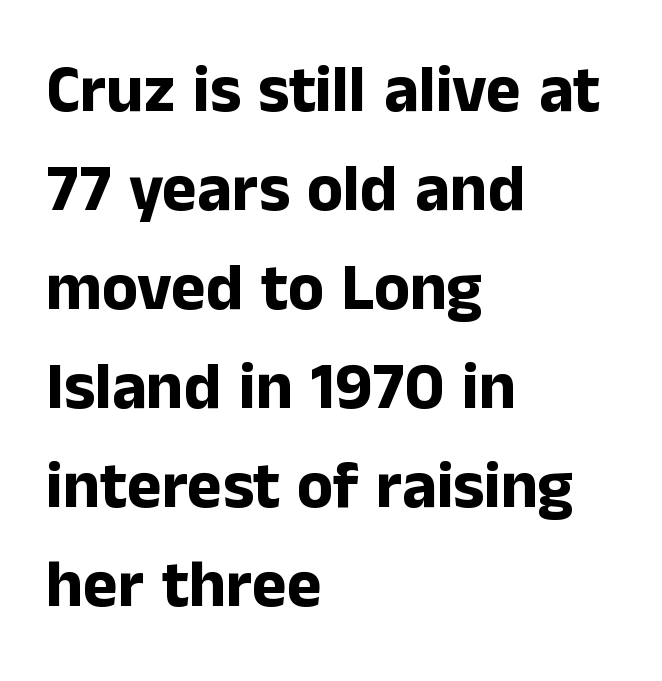
Q: Is the text bold? A: Yes.
Q: Is the text italic (slanted)? A: No, it is upright.
Q: Is the typeface a serif or a sans-serif typeface? A: Sans-serif.
Q: Is the text underlined? A: No.
Q: How is the paragraph aligned? A: Left-aligned.
Q: Is the spacing between letters normal or unusually wide? A: Normal.
Q: Is the spacing between lines tight, normal or loose? A: Normal.
Q: Width (condensed, normal, or wide)? A: Normal.
Q: Stroke contrast? A: Low.
Q: x-height? A: Medium.
Q: Monospaced? A: No.
